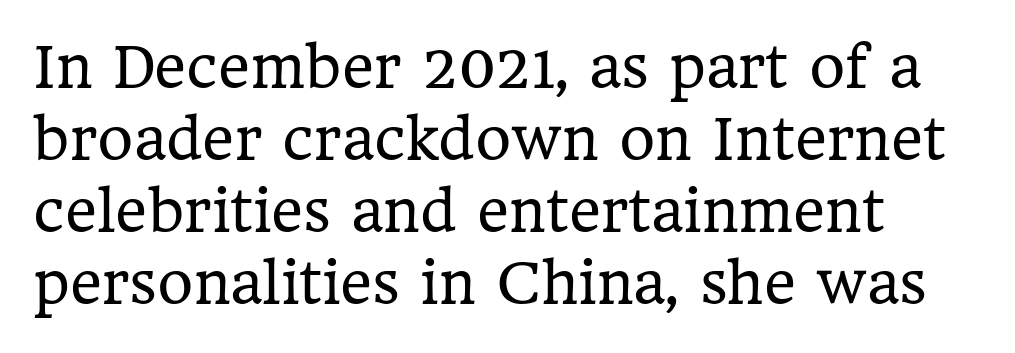
This sample is left-justified, so line endings fall wherever the words run out. Character widths vary here, with narrow letters taking less room than wide ones. The rendering shows small feet on the letterforms — a serif design. It's the straight-up-and-down kind of type.
